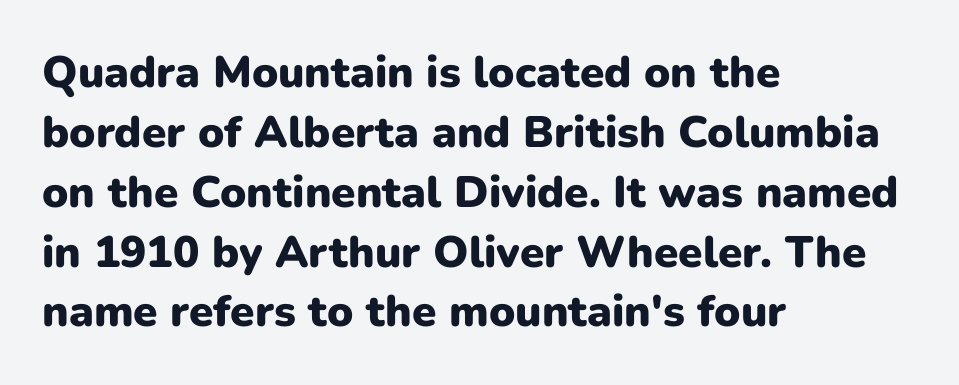
The face used here is proportionally spaced, like ordinary book or web type. The string is rendered with underlining switched off. The font's upright variant was chosen for this text. Horizontal alignment here is leftward, the default for most running prose. Plenty of ink on the page — the face is bold. Words appear dense and cohesive because spacing is normal.
